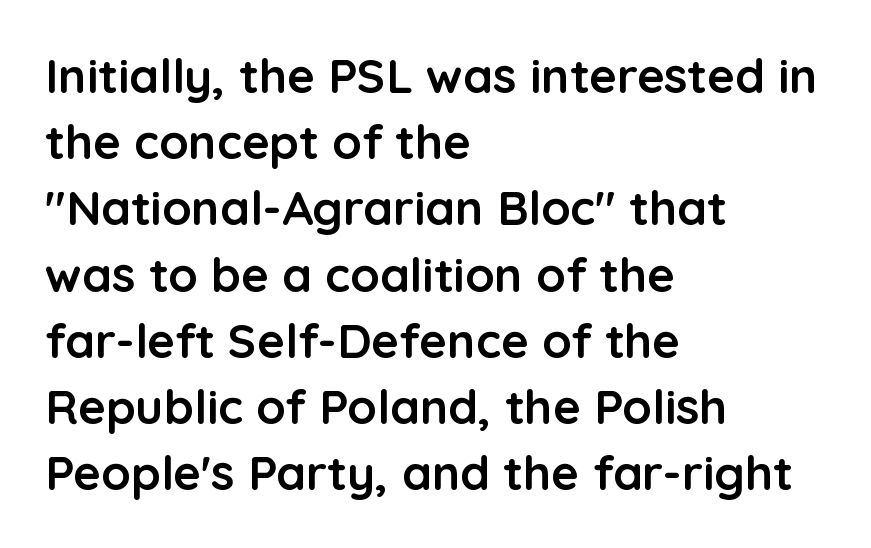
{"serif": "no", "italic": "no", "bold": "yes", "weight": "semibold", "width": "normal", "stroke_contrast": "low", "x_height": "medium", "monospaced": "no", "underline": "no", "align": "left", "line_spacing": "normal", "line_spacing_ratio": 1.38, "letter_spacing": "normal", "letter_spacing_em": 0.0, "glyph_px": 48}
